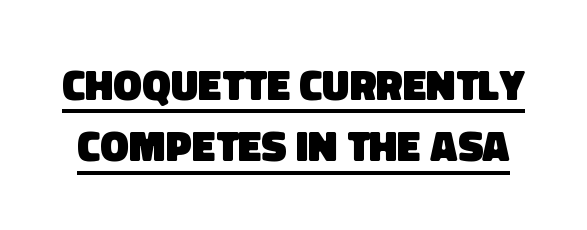
The image shows 43 px heavy sans-serif type; set normal line spacing (1.43x), normal letter spacing, underlined; low stroke contrast and a large x-height.
